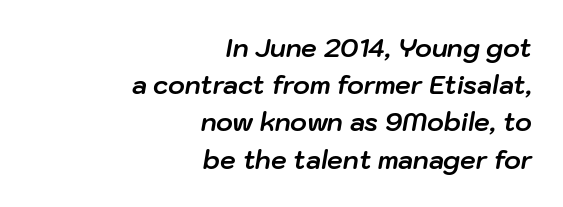
Spacing between characters is what you'd get straight out of the box. Clear beneath every line of the passage. Compared with a flush-left layout, this one pins lines to the opposite, right side. The typography opts for an oblique posture over an upright one. Honestly, the row spacing looks completely unremarkable. You'd pick this weight for a headline — it's a proper bold.
